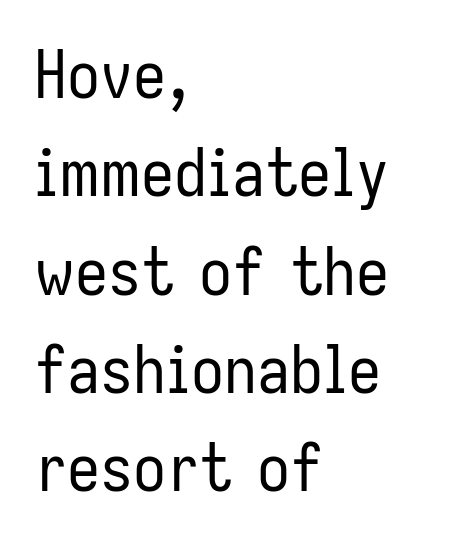
A typesetter would call this leading conventional body-copy spacing. The font family rendered here belongs to the sans-serif group. The setting favours the left margin, as ordinary paragraphs usually do. The face looks like a standard text weight, possibly lighter. Upright lettering throughout. Looks like regular typesetting: each glyph gets only the width it needs.
